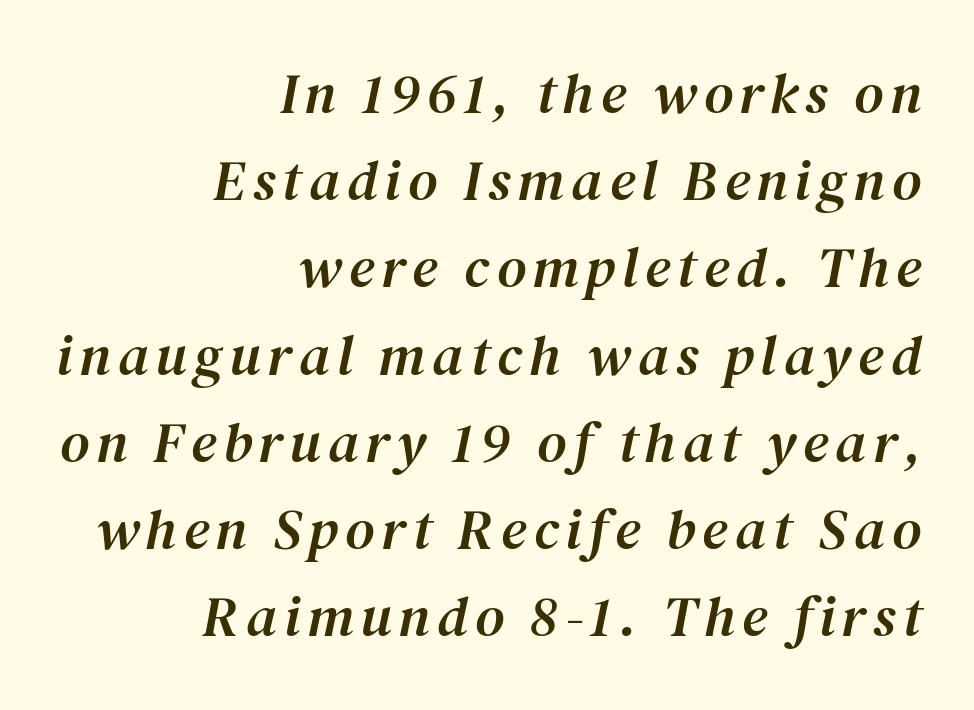
{"serif": "yes", "italic": "yes", "lean": "right", "slant_degrees": 12, "width": "normal", "stroke_contrast": "medium", "x_height": "medium", "monospaced": "no", "underline": "no", "align": "right", "line_spacing": "normal", "line_spacing_ratio": 1.53, "glyph_px": 57}
